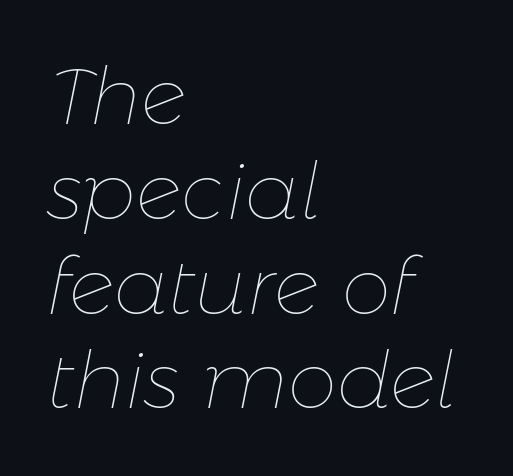
The image shows 79 px thin type, italic (leaning right); set left-aligned, line spacing 1.2x, normal letter spacing, not underlined; low stroke contrast and a medium x-height.
